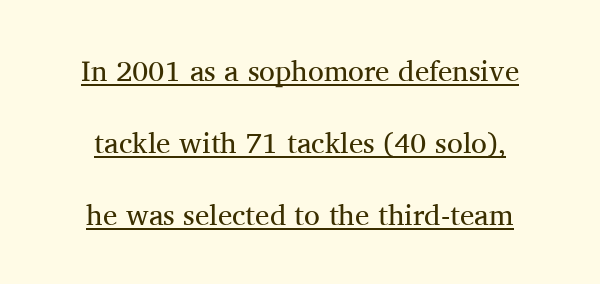
The image shows 29 px regular-weight serif type, upright; set centered, loose line spacing (2.48x), normal letter spacing, underlined; medium stroke contrast and a medium x-height.
